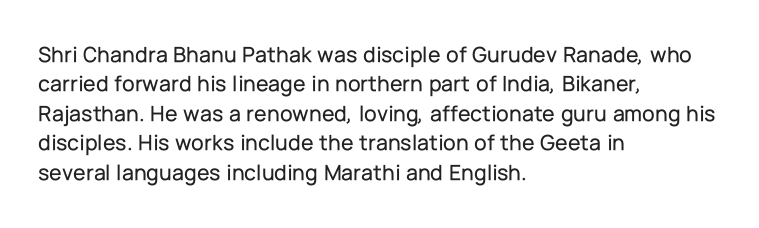
One-word summary of the alignment: left. Posture: vertical. The tracking reads as untouched default to a designer's eye. Each row of text sits above clean, open space. Does the leading feel generous? No, just average.
